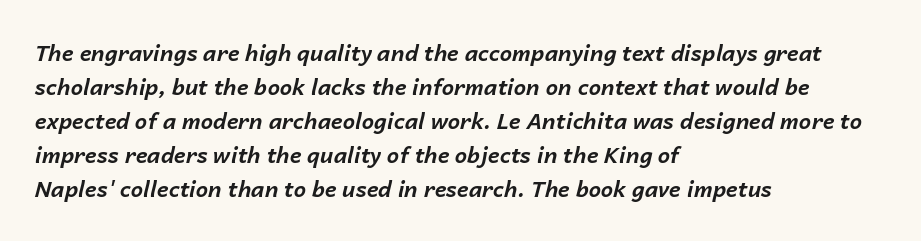
{"italic": "yes", "lean": "right", "slant_degrees": 14, "bold": "yes", "underline": "no", "align": "left", "line_spacing": "normal", "line_spacing_ratio": 1.55, "letter_spacing": "normal", "letter_spacing_em": 0.0, "glyph_px": 22}
